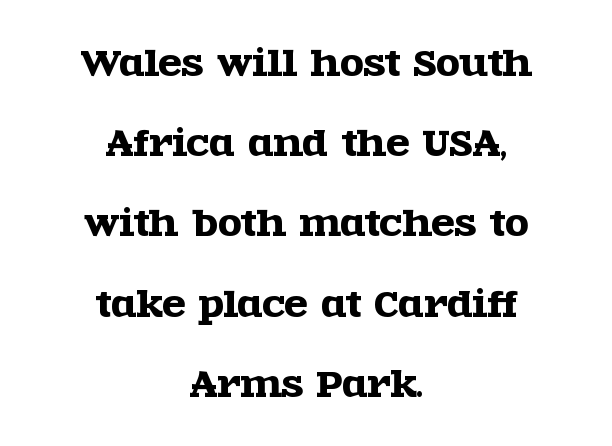
Q: Is the text italic (slanted)? A: No, it is upright.
Q: Is the typeface a serif or a sans-serif typeface? A: Serif.
Q: Is the text underlined? A: No.
Q: How is the paragraph aligned? A: Centered.
Q: Is the spacing between letters normal or unusually wide? A: Normal.
Q: Is the spacing between lines tight, normal or loose? A: Loose.
Q: Width (condensed, normal, or wide)? A: Wide.
Q: x-height? A: Large.
Q: Monospaced? A: No.
